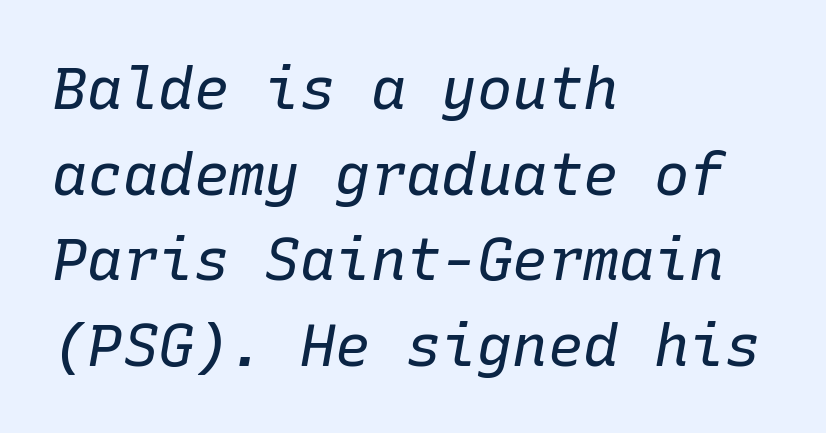
{"italic": "yes", "lean": "right", "slant_degrees": 10, "bold": "no", "weight": "regular", "width": "normal", "stroke_contrast": "low", "x_height": "medium", "monospaced": "yes", "underline": "no", "align": "left", "line_spacing": "normal", "line_spacing_ratio": 1.45, "letter_spacing": "normal", "letter_spacing_em": 0.0, "glyph_px": 59}
